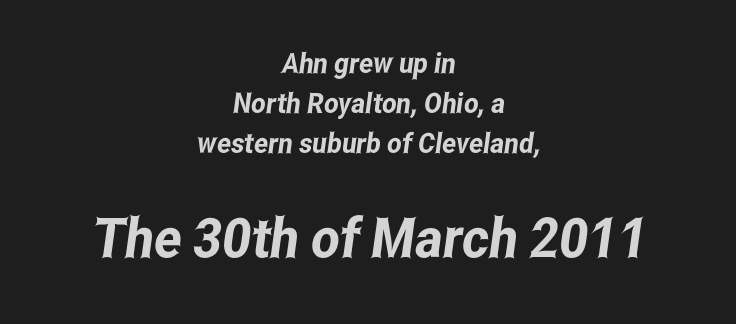
{"serif": "no", "width": "condensed", "stroke_contrast": "low", "x_height": "medium", "monospaced": "no", "underline": "no", "align": "center", "line_spacing": "normal", "line_spacing_ratio": 1.42, "letter_spacing": "normal", "letter_spacing_em": 0.0, "larger_block": "second", "size_ratio": 1.96, "glyph_px": 55}
